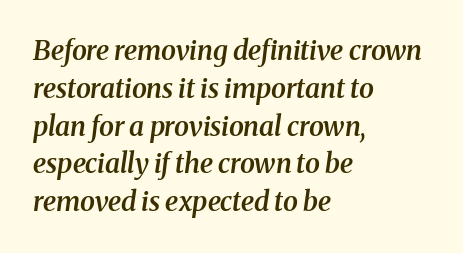
The tracking reads as untouched default to a designer's eye. The lines sit at an ordinary, default distance from one another. The characters look somewhat weighty, a semibold short of true bold. Just letters on the line, the space beneath them empty. The paragraph has a hard left edge and a soft right edge. Is the type slanted? Yes — the strokes lean at a clear angle.
